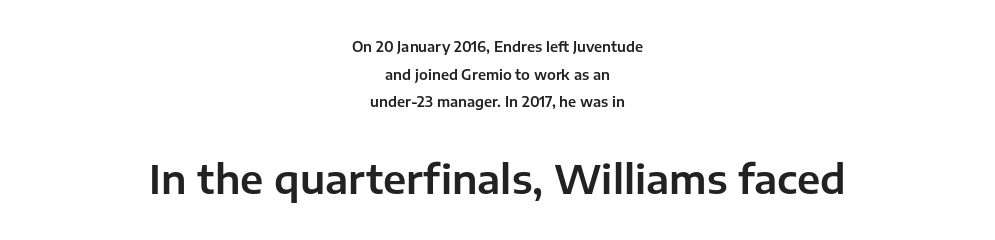
A sans-serif font was chosen for this passage. Unmarked baselines from the first word to the last. If you folded the block vertically in half, each line would mirror itself in length. The face used here appears at its bigger size in the lower chunk.
